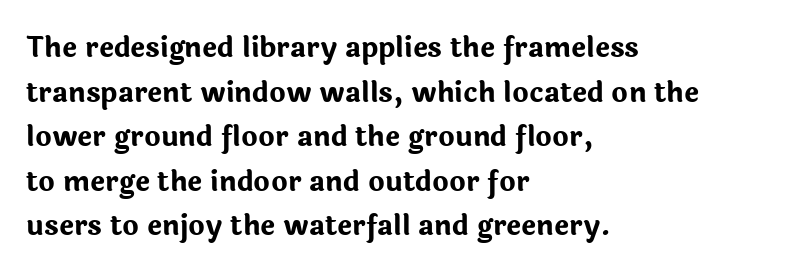
Q: Is the text bold? A: Yes.
Q: Is the text italic (slanted)? A: No, it is upright.
Q: Is the typeface a serif or a sans-serif typeface? A: Sans-serif.
Q: Is the text underlined? A: No.
Q: How is the paragraph aligned? A: Left-aligned.
Q: Is the spacing between letters normal or unusually wide? A: Normal.
Q: Is the spacing between lines tight, normal or loose? A: Normal.
Q: Width (condensed, normal, or wide)? A: Normal.
Q: Stroke contrast? A: Low.
Q: x-height? A: Medium.
Q: Monospaced? A: No.
